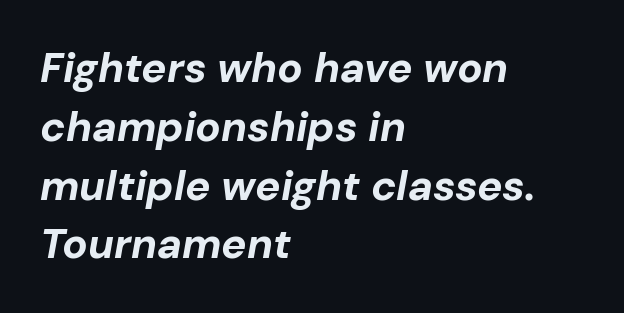
The space directly below the letters is spotless. The vertical gap from one line to the next is medium. This sample uses plain, unmodified letter spacing. I'd describe the lettering as bold — thick and assertive.
